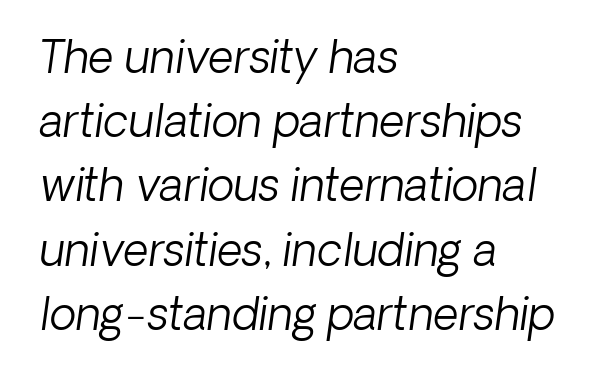
Q: Is the text bold? A: No.
Q: Is the text italic (slanted)? A: Yes, it leans right by about 8 degrees.
Q: Is the text underlined? A: No.
Q: How is the paragraph aligned? A: Left-aligned.
Q: Is the spacing between letters normal or unusually wide? A: Normal.
Q: Is the spacing between lines tight, normal or loose? A: Normal.
Q: Width (condensed, normal, or wide)? A: Normal.
Q: Stroke contrast? A: Low.
Q: x-height? A: Medium.
Q: Monospaced? A: No.
